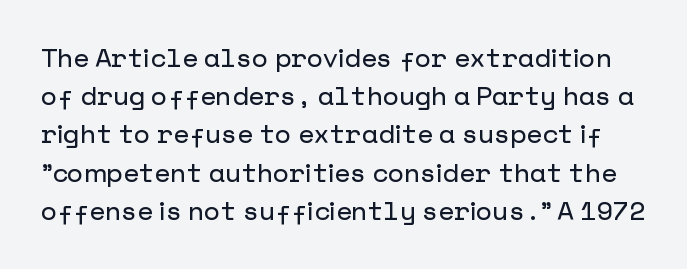
The specimen omits any rule beneath the text block's lines. The line-height multiplier appears to be the usual default. Spacing between characters is what you'd get straight out of the box. When letters stand straight like this, we call the style roman or upright.
